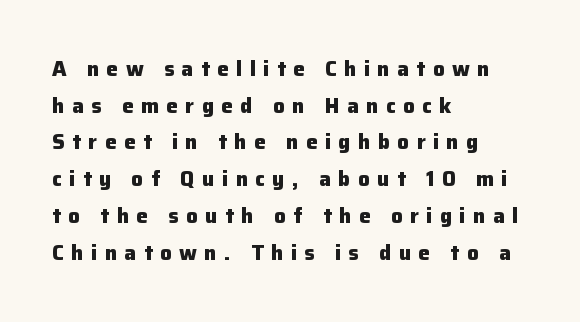
{"italic": "no", "bold": "yes", "underline": "no", "align": "left", "line_spacing_ratio": 1.75, "letter_spacing": "wide", "letter_spacing_em": 0.35, "glyph_px": 21}
